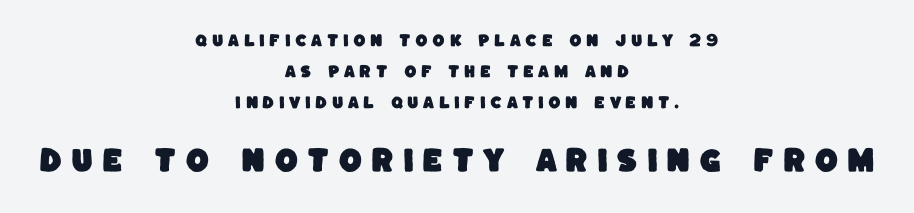
The image shows 27 px text type; set centered, loose line spacing (2.23x), unusually wide letter spacing (+0.32 em), not underlined; the second (bottom) block is 1.93x larger.
